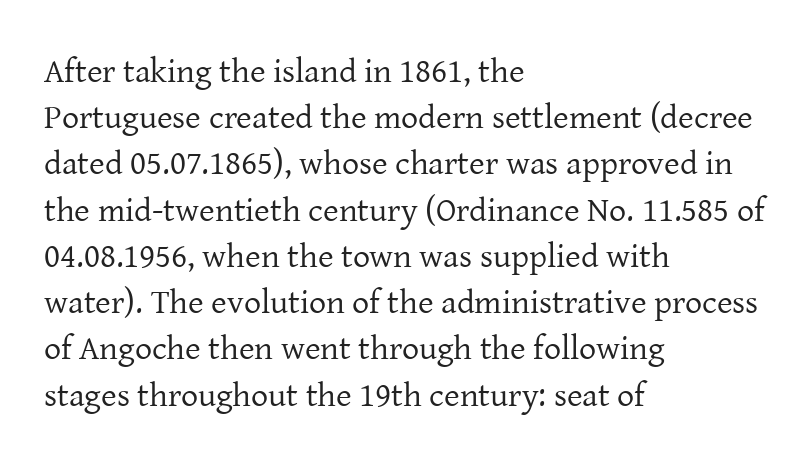
The font's upright variant was chosen for this text. The letters sit at their default tracking, neither squeezed nor spread. Visually the block forms a straight wall on the left and a jagged coastline on the right. Line spacing here is normal. Underline: absent. Type style note: has serifs.
